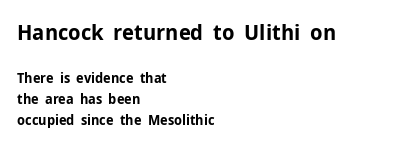
The type sits square on the baseline with zero lean. Nobody touched the tracking dial on this one. Line spacing here is normal. Nobody drew a line under any word here.
